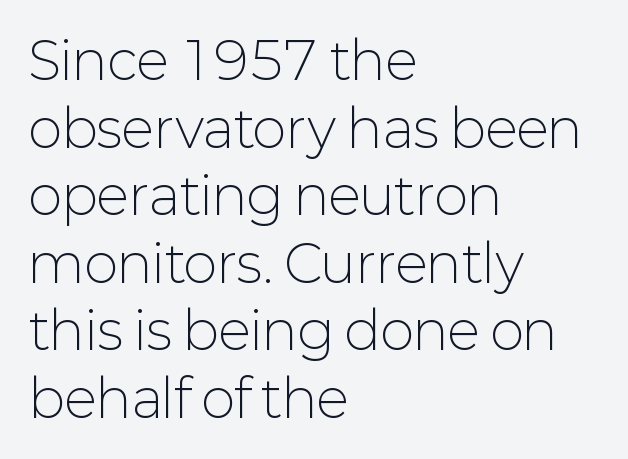
The image shows 52 px light sans-serif type, upright; set left-aligned, normal line spacing (1.3x), normal letter spacing, not underlined; low stroke contrast and a medium x-height.
